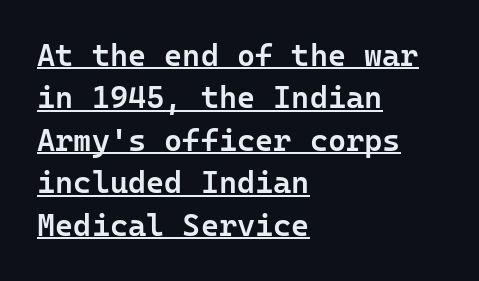
The font's upright variant was chosen for this text. Default kerning and tracking; the words read as compact shapes. Summary of weight: moderately heavy, a semibold. The font family rendered here belongs to the sans-serif group.
